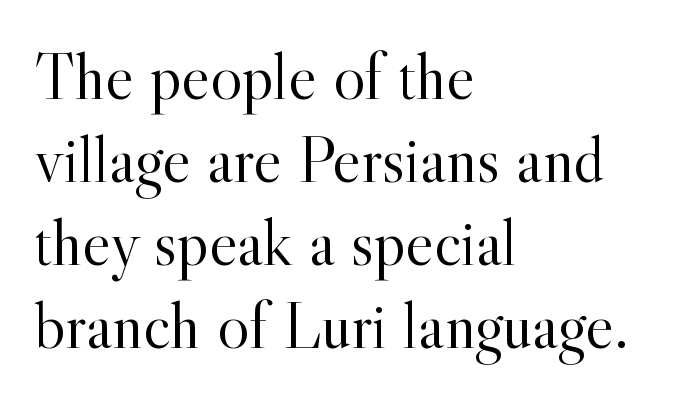
Q: Is the text bold? A: No.
Q: Is the text italic (slanted)? A: No, it is upright.
Q: Is the typeface a serif or a sans-serif typeface? A: Serif.
Q: Is the text underlined? A: No.
Q: How is the paragraph aligned? A: Left-aligned.
Q: Is the spacing between letters normal or unusually wide? A: Normal.
Q: Width (condensed, normal, or wide)? A: Normal.
Q: x-height? A: Small.
Q: Monospaced? A: No.
